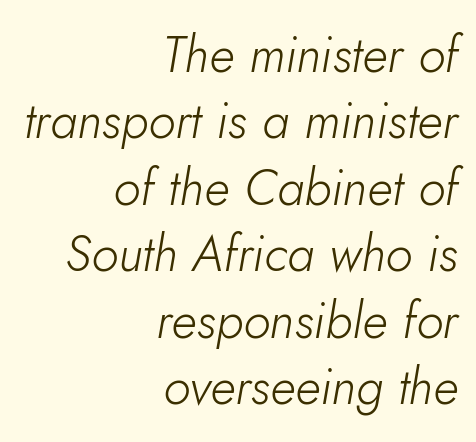
Line endings align vertically; line beginnings do not. The glyphs look as if they've been sheared to an angle. The space directly below the letters is spotless. Unbolded letterforms with no extra heft. The leading is moderate, giving the passage an even texture. Each letter keeps its own natural width here, so spacing adapts to shape.
